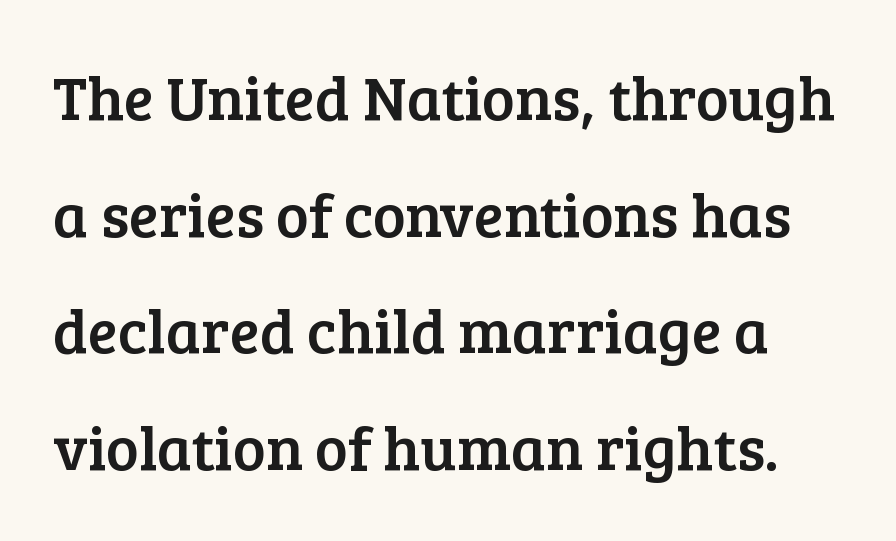
The image shows 62 px serif type, upright; set line spacing 1.88x, normal letter spacing, not underlined; low stroke contrast and a medium x-height.
